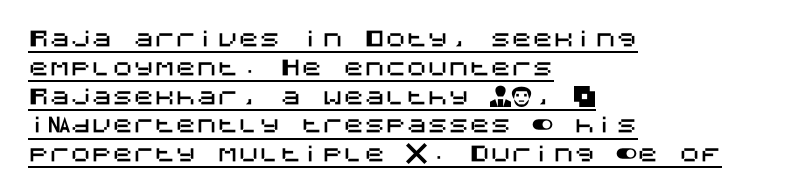
Q: Is the text italic (slanted)? A: No, it is upright.
Q: Is the text underlined? A: Yes.
Q: How is the paragraph aligned? A: Left-aligned.
Q: Is the spacing between letters normal or unusually wide? A: Normal.
Q: Is the spacing between lines tight, normal or loose? A: Normal.
